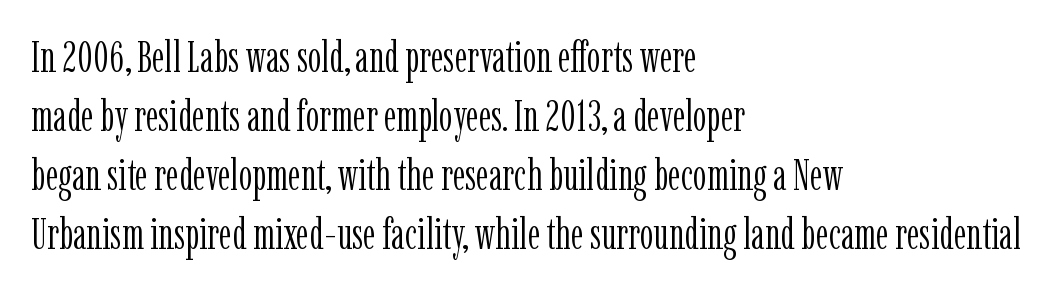
The image shows 43 px light, condensed serif type, upright; set left-aligned, normal line spacing (1.37x), normal letter spacing, not underlined; low stroke contrast and a medium x-height.
